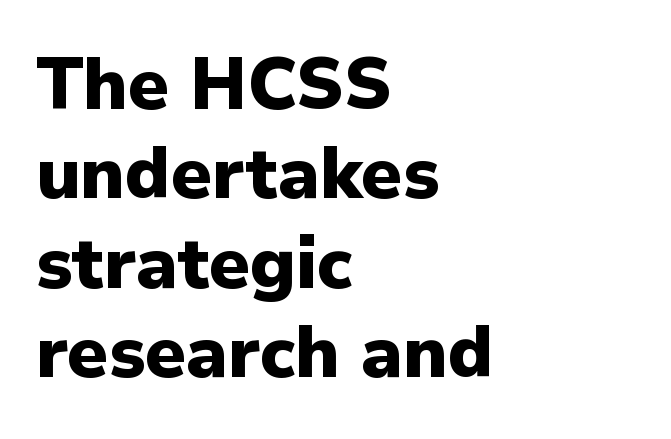
The image shows 72 px heavy sans-serif type, upright; set left-aligned, line spacing 1.24x, normal letter spacing, not underlined; low stroke contrast and a medium x-height.
